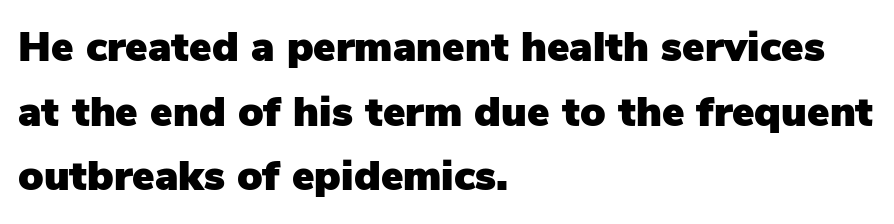
Q: Is the text italic (slanted)? A: No, it is upright.
Q: Is the typeface a serif or a sans-serif typeface? A: Sans-serif.
Q: Is the text underlined? A: No.
Q: How is the paragraph aligned? A: Left-aligned.
Q: Is the spacing between letters normal or unusually wide? A: Normal.
Q: Is the spacing between lines tight, normal or loose? A: Normal.
Q: Width (condensed, normal, or wide)? A: Normal.
Q: Stroke contrast? A: Low.
Q: x-height? A: Medium.
Q: Monospaced? A: No.
